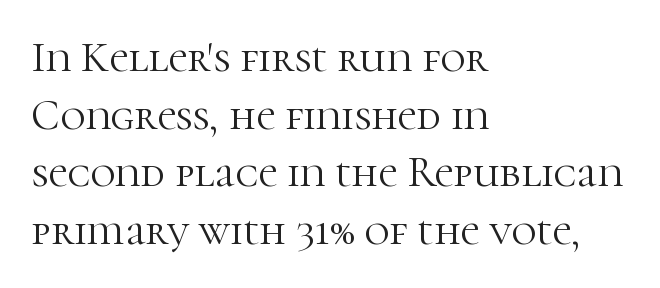
The image shows 43 px light serif type, upright; set left-aligned, normal line spacing (1.34x), normal letter spacing, not underlined; high stroke contrast and a medium x-height.
